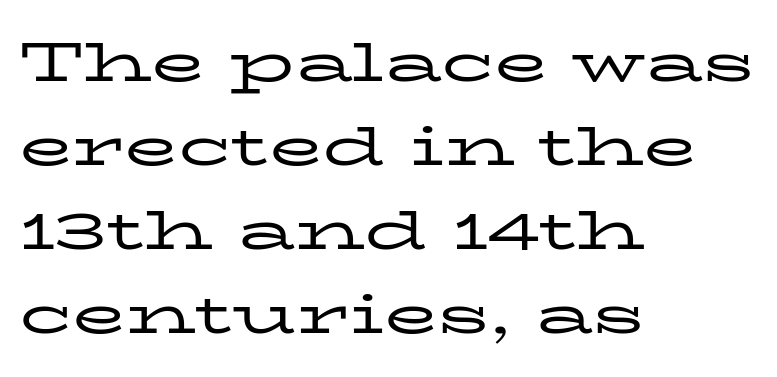
Q: Is the text bold? A: No.
Q: Is the text italic (slanted)? A: No, it is upright.
Q: Is the typeface a serif or a sans-serif typeface? A: Serif.
Q: Is the text underlined? A: No.
Q: How is the paragraph aligned? A: Left-aligned.
Q: Is the spacing between letters normal or unusually wide? A: Normal.
Q: Is the spacing between lines tight, normal or loose? A: Normal.
Q: Width (condensed, normal, or wide)? A: Wide.
Q: Stroke contrast? A: Low.
Q: x-height? A: Medium.
Q: Monospaced? A: No.
